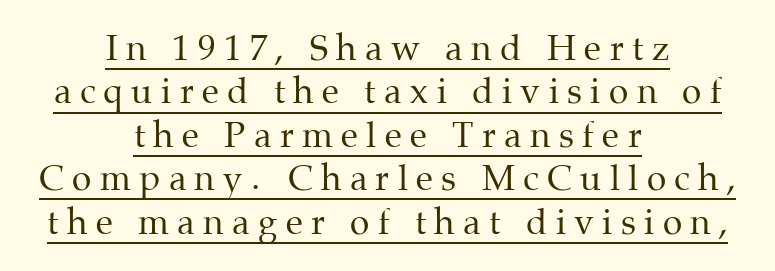
Q: Is the text bold? A: No.
Q: Is the text italic (slanted)? A: No, it is upright.
Q: Is the typeface a serif or a sans-serif typeface? A: Serif.
Q: Is the text underlined? A: Yes.
Q: How is the paragraph aligned? A: Centered.
Q: Is the spacing between letters normal or unusually wide? A: Unusually wide.
Q: Width (condensed, normal, or wide)? A: Normal.
Q: Stroke contrast? A: Medium.
Q: x-height? A: Medium.
Q: Monospaced? A: No.
